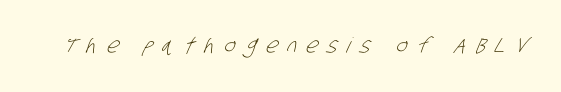
Compared with typical body copy, the letter spacing here is much looser. Anything drawn beneath the words? Only blank space. Heaviness? Minimal to ordinary, like unemphasized prose.
